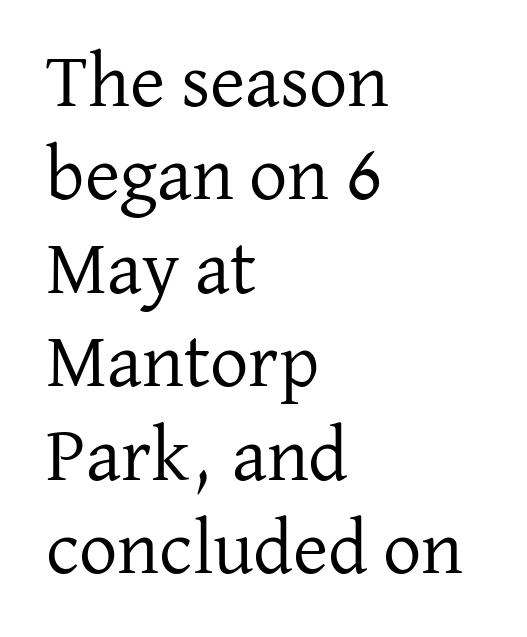
Q: Is the text bold? A: No.
Q: Is the text italic (slanted)? A: No, it is upright.
Q: Is the typeface a serif or a sans-serif typeface? A: Serif.
Q: Is the text underlined? A: No.
Q: How is the paragraph aligned? A: Left-aligned.
Q: Is the spacing between letters normal or unusually wide? A: Normal.
Q: Width (condensed, normal, or wide)? A: Normal.
Q: Stroke contrast? A: Low.
Q: x-height? A: Medium.
Q: Monospaced? A: No.
